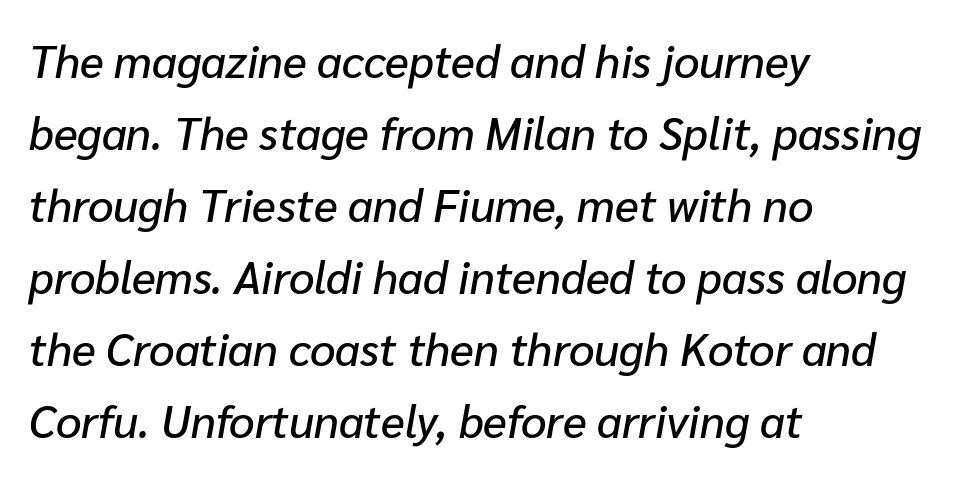
Layout note: lines flush left. A typesetter would call this zero additional tracking. The leading is moderate, giving the passage an even texture. Yep, that's italic — everything's leaning. The letters advance in unequal steps, a hallmark of proportional type. Each row of text sits above clean, open space.
